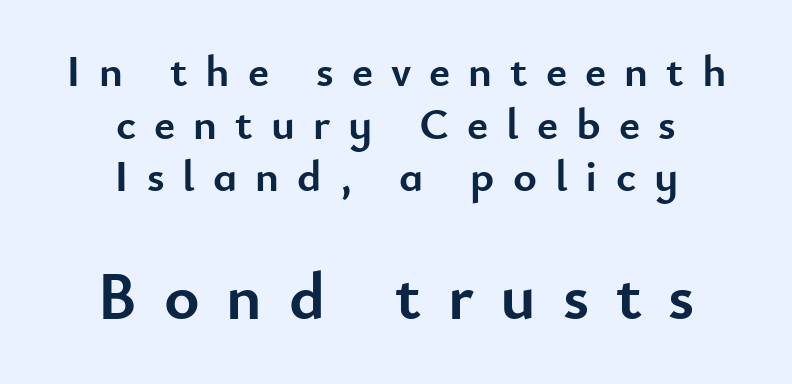
The image shows 67 px semibold sans-serif type, upright; set centered, line spacing 1.17x, unusually wide letter spacing (+0.4 em), not underlined; the second (bottom) block is 1.49x larger; low stroke contrast and a small x-height.
